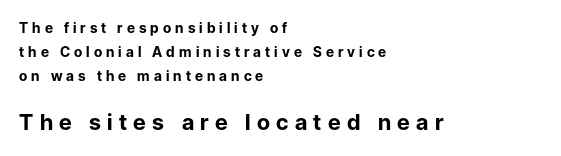
The image shows 22 px bold type, upright; set left-aligned, line spacing 1.71x, unusually wide letter spacing (+0.29 em), not underlined; the second (bottom) block is 1.57x larger.
